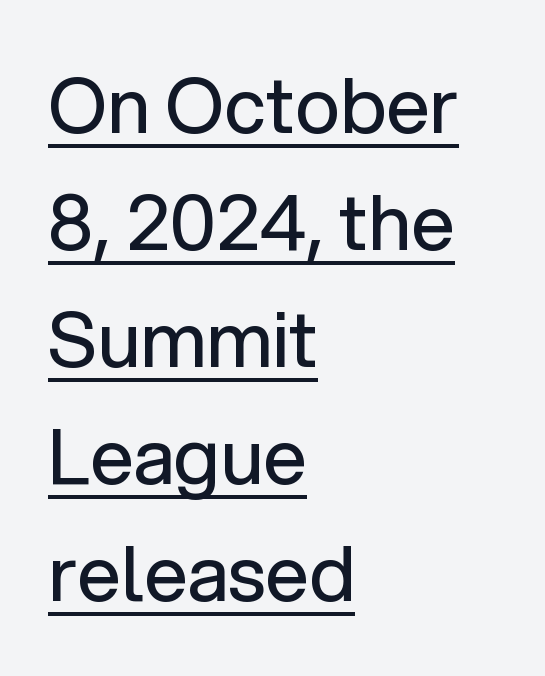
The image shows 77 px regular-weight sans-serif type, upright; set left-aligned, normal line spacing (1.52x), normal letter spacing, underlined; low stroke contrast and a medium x-height.
